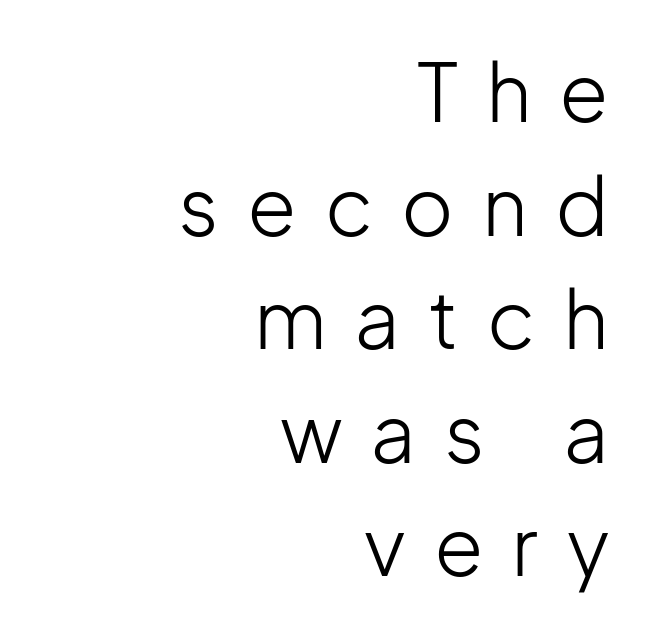
Q: Is the text bold? A: No.
Q: Is the text italic (slanted)? A: No, it is upright.
Q: Is the typeface a serif or a sans-serif typeface? A: Sans-serif.
Q: Is the text underlined? A: No.
Q: How is the paragraph aligned? A: Right-aligned.
Q: Is the spacing between letters normal or unusually wide? A: Unusually wide.
Q: Is the spacing between lines tight, normal or loose? A: Normal.
Q: Width (condensed, normal, or wide)? A: Normal.
Q: Stroke contrast? A: Low.
Q: x-height? A: Medium.
Q: Monospaced? A: No.
